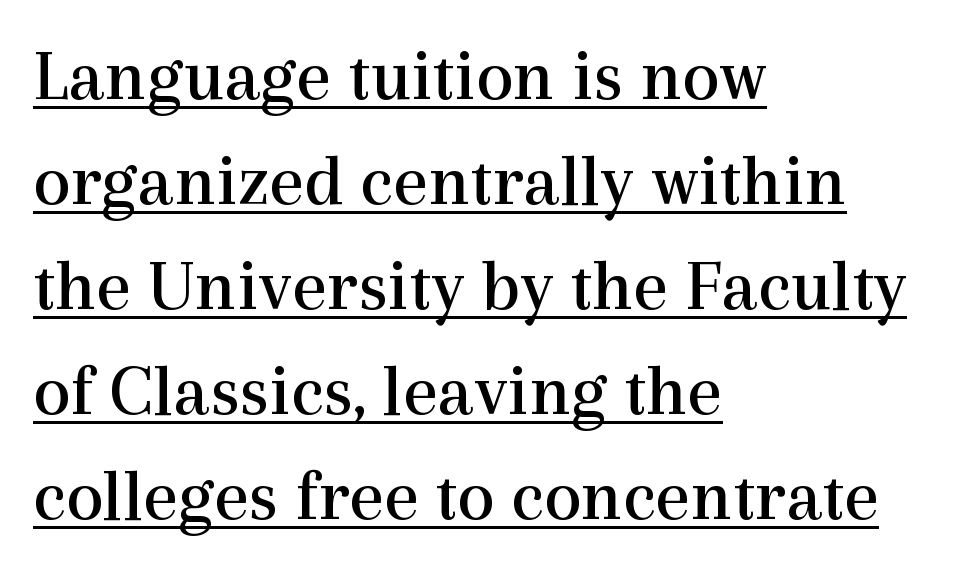
Q: Is the text bold? A: No.
Q: Is the text italic (slanted)? A: No, it is upright.
Q: Is the typeface a serif or a sans-serif typeface? A: Serif.
Q: Is the text underlined? A: Yes.
Q: How is the paragraph aligned? A: Left-aligned.
Q: Is the spacing between letters normal or unusually wide? A: Normal.
Q: Is the spacing between lines tight, normal or loose? A: Normal.
Q: Width (condensed, normal, or wide)? A: Normal.
Q: x-height? A: Medium.
Q: Monospaced? A: No.
